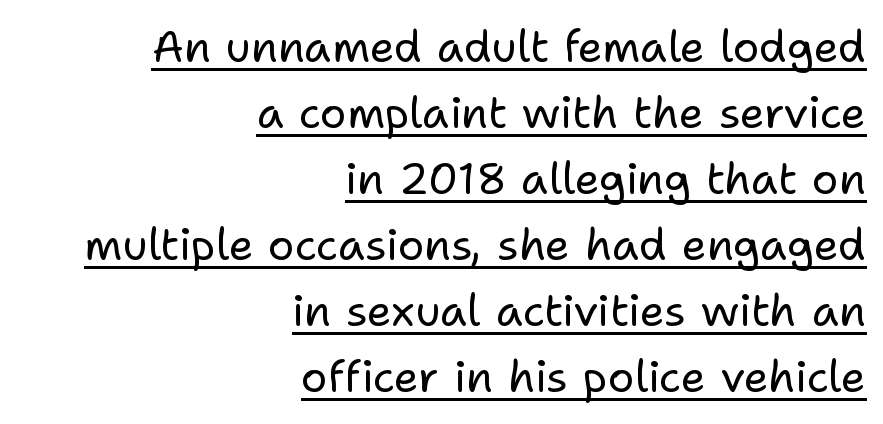
{"serif": "no", "italic": "no", "bold": "no", "weight": "regular", "width": "normal", "stroke_contrast": "low", "x_height": "medium", "monospaced": "no", "underline": "yes", "align": "right", "line_spacing": "normal", "line_spacing_ratio": 1.5, "letter_spacing": "normal", "letter_spacing_em": 0.0, "glyph_px": 44}
